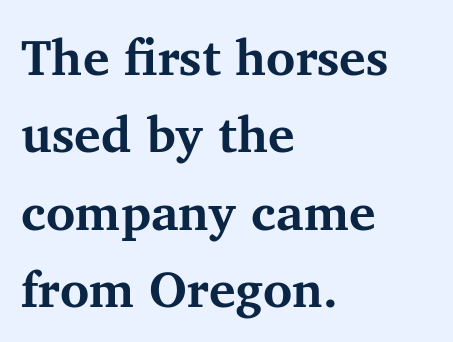
Q: Is the text bold? A: Yes.
Q: Is the text italic (slanted)? A: No, it is upright.
Q: Is the typeface a serif or a sans-serif typeface? A: Serif.
Q: Is the text underlined? A: No.
Q: How is the paragraph aligned? A: Left-aligned.
Q: Is the spacing between letters normal or unusually wide? A: Normal.
Q: Is the spacing between lines tight, normal or loose? A: Normal.
Q: Width (condensed, normal, or wide)? A: Normal.
Q: Stroke contrast? A: Medium.
Q: x-height? A: Medium.
Q: Monospaced? A: No.
